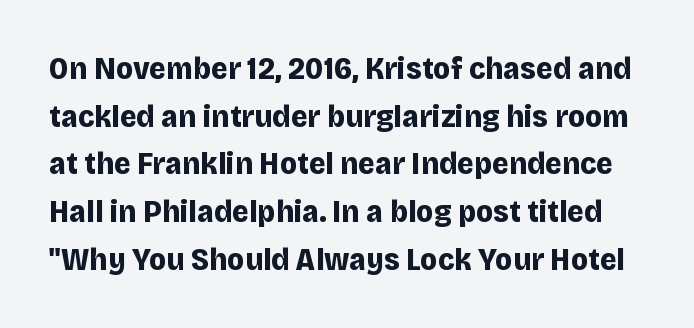
{"serif": "no", "italic": "no", "bold": "yes", "weight": "bold", "width": "normal", "stroke_contrast": "low", "x_height": "large", "monospaced": "no", "underline": "no", "line_spacing": "normal", "line_spacing_ratio": 1.49, "letter_spacing": "normal", "letter_spacing_em": 0.0, "glyph_px": 32}
